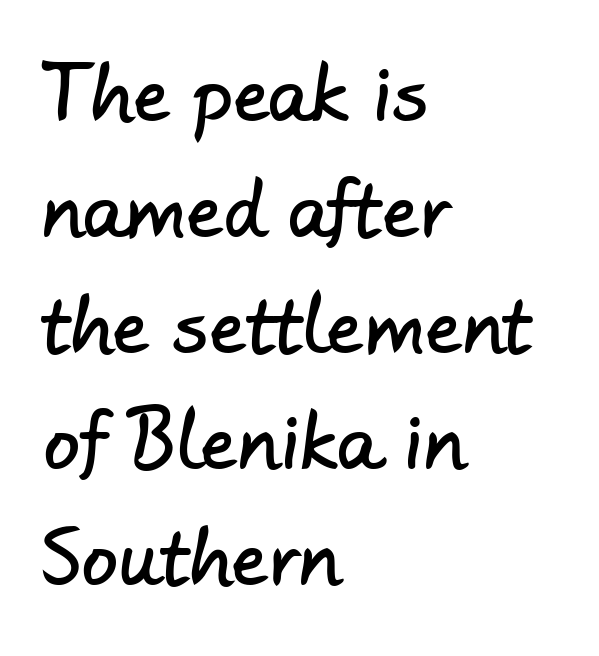
{"serif": "no", "width": "normal", "stroke_contrast": "low", "x_height": "small", "monospaced": "no", "underline": "no", "align": "left", "line_spacing": "normal", "line_spacing_ratio": 1.59, "letter_spacing": "normal", "letter_spacing_em": 0.0, "glyph_px": 73}
